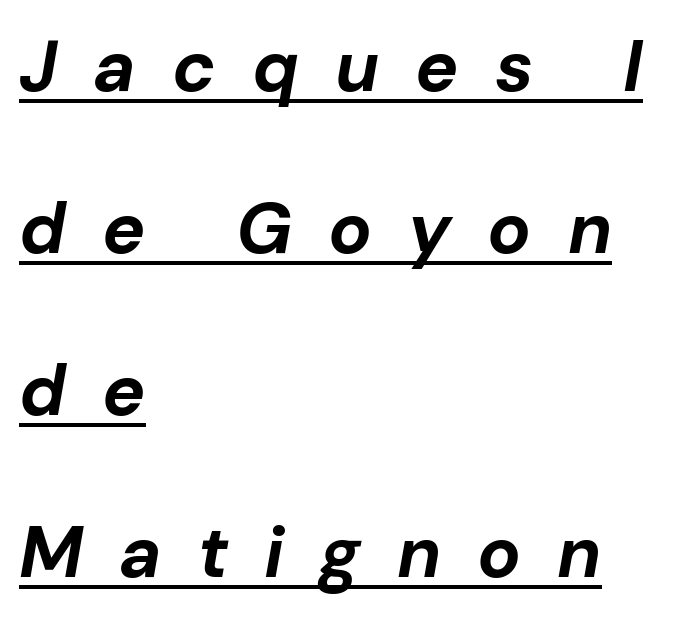
The whole block is typeset with a tilt. Each letter keeps its own natural width here, so spacing adapts to shape. In designer terms, the underline attribute is active on this setting. Look at the tracking — it's clearly loosened, letters drifting apart. Regarding leading, the lines here are spaced well apart.
